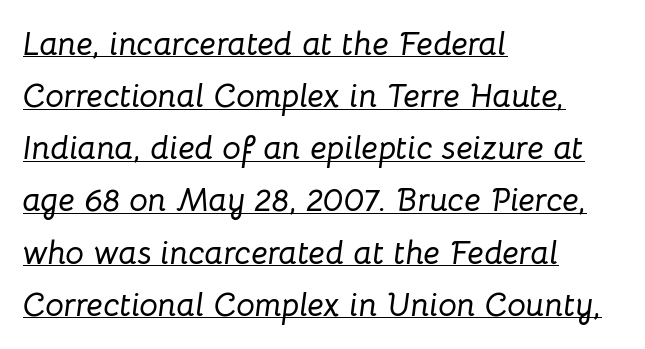
{"italic": "yes", "lean": "right", "slant_degrees": 8, "width": "normal", "stroke_contrast": "low", "x_height": "medium", "monospaced": "no", "underline": "yes", "align": "left", "line_spacing": "normal", "line_spacing_ratio": 1.58, "letter_spacing": "normal", "letter_spacing_em": 0.0, "glyph_px": 33}
